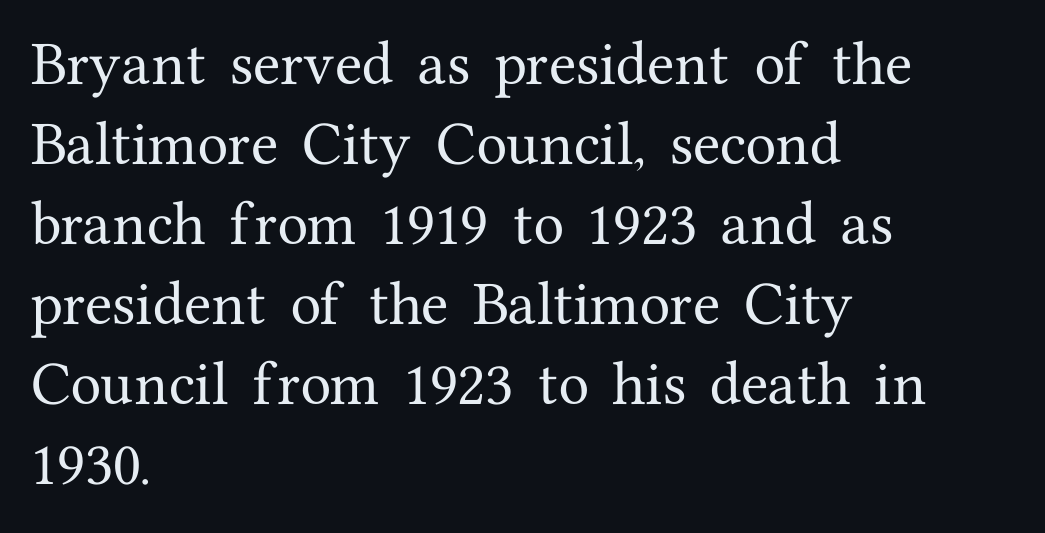
The image shows 50 px serif type, upright; set left-aligned, normal line spacing (1.6x), normal letter spacing, not underlined; medium stroke contrast and a medium x-height.
